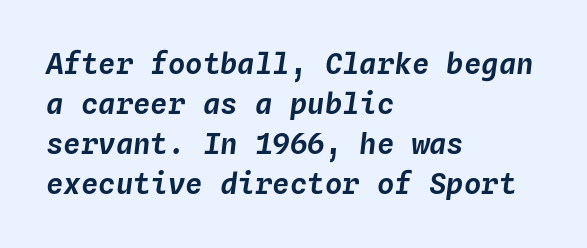
Q: Is the text italic (slanted)? A: Yes, it leans right by about 4 degrees.
Q: Is the text underlined? A: No.
Q: How is the paragraph aligned? A: Left-aligned.
Q: Is the spacing between letters normal or unusually wide? A: Normal.
Q: Is the spacing between lines tight, normal or loose? A: Normal.
Q: Width (condensed, normal, or wide)? A: Normal.
Q: Stroke contrast? A: Low.
Q: x-height? A: Medium.
Q: Monospaced? A: Yes.
